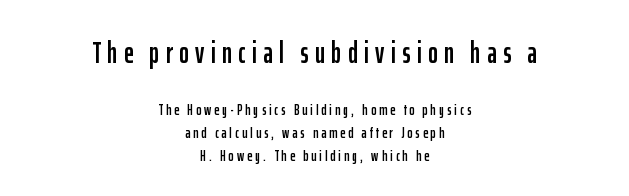
Letters rest on an invisible, unmarked baseline. Note: larger setting up top, smaller setting below. Tracking value appears strongly positive — letters spread wide. The rows are spaced the way most documents space them. Looks like regular typesetting: each glyph gets only the width it needs. Does the type have serifs? No, each stem ends abruptly.
